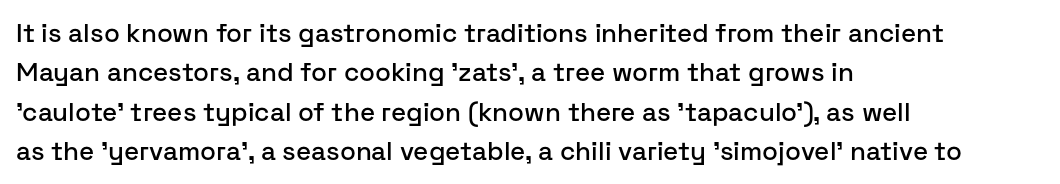
Q: Is the text italic (slanted)? A: No, it is upright.
Q: Is the text underlined? A: No.
Q: How is the paragraph aligned? A: Left-aligned.
Q: Is the spacing between letters normal or unusually wide? A: Normal.
Q: Is the spacing between lines tight, normal or loose? A: Normal.
